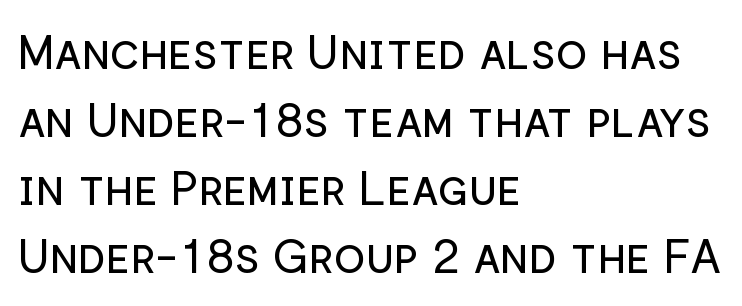
{"serif": "no", "italic": "no", "bold": "no", "weight": "regular", "width": "normal", "stroke_contrast": "low", "x_height": "medium", "monospaced": "no", "underline": "no", "align": "left", "line_spacing": "normal", "line_spacing_ratio": 1.45, "letter_spacing": "normal", "letter_spacing_em": 0.0, "glyph_px": 47}
